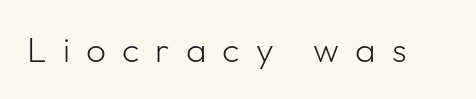
When letters stand straight like this, we call the style roman or upright. Nothing sits at the stroke ends, so this counts as sans-serif. Is this a fixed-width face? No — the glyphs have proportional, varying widths. Display-style spreading of the glyphs; the letterfit is very open. The strokes carry an ordinary text weight at most.
